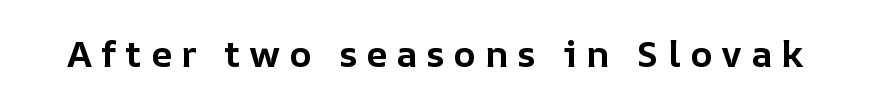
The image shows 37 px bold type, upright; set unusually wide letter spacing (+0.24 em), not underlined; low stroke contrast and a medium x-height.
